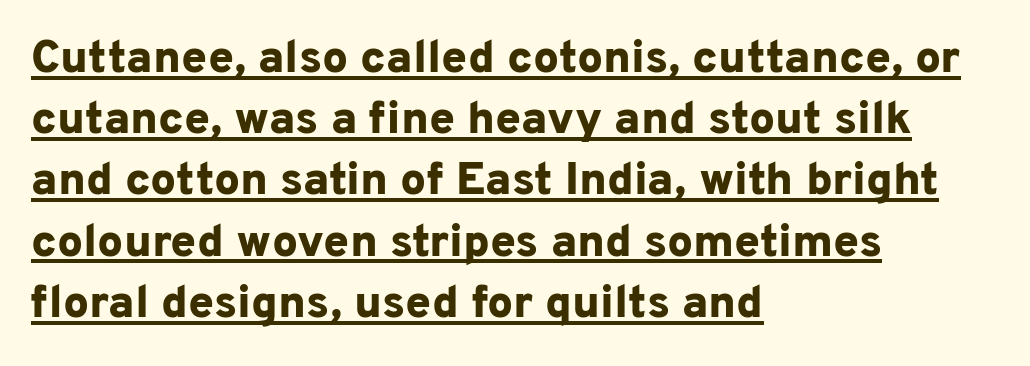
Students, note that the glyphs here touch the page at normal intervals. The glyphs are accompanied by a horizontal stroke just below them. Alignment: flush left. Reading down the column, the eye jumps a familiar distance to each next line.
